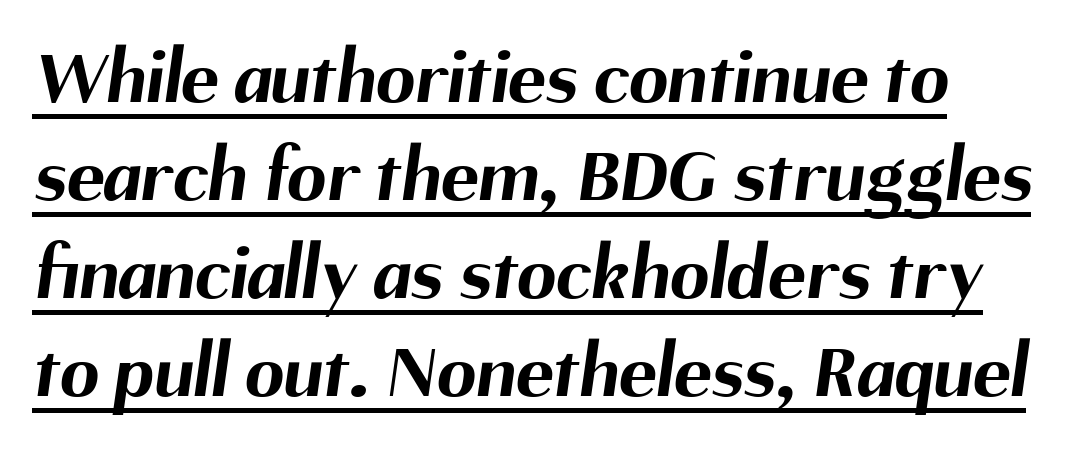
Q: Is the text bold? A: Yes.
Q: Is the typeface a serif or a sans-serif typeface? A: Sans-serif.
Q: Is the text underlined? A: Yes.
Q: How is the paragraph aligned? A: Left-aligned.
Q: Is the spacing between letters normal or unusually wide? A: Normal.
Q: Width (condensed, normal, or wide)? A: Normal.
Q: Stroke contrast? A: Medium.
Q: x-height? A: Medium.
Q: Monospaced? A: No.
